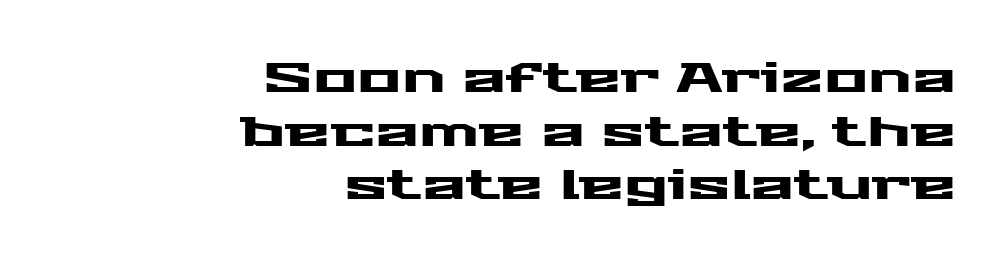
No feet cap the strokes, marking this as sans-serif type. The passage shown has conventional tracking throughout. Notice how the stems are strictly vertical — no italics here. This sample has the flowing, uneven cadence of proportional lettering.
